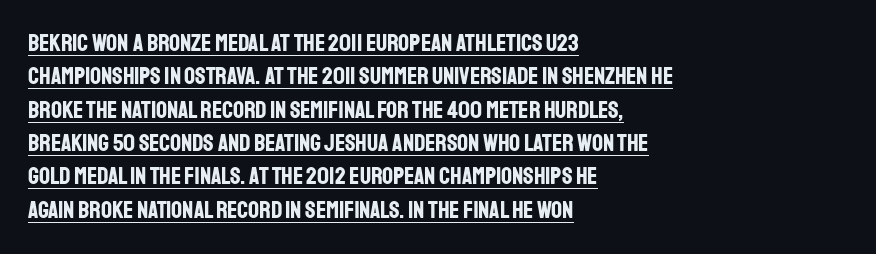
The image shows 24 px bold type, upright; set left-aligned, normal line spacing (1.39x), normal letter spacing, underlined.
